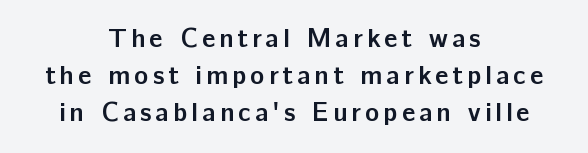
One glance says typical: line gaps are just what's usual. The gap between lines stays unmarked. The sample has been set heavy, in full bold. The paragraph has two soft edges and a firm central axis. Posture: straight, roman, zero tilt.
